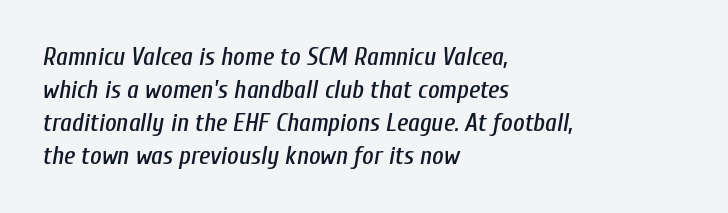
Emphasis-style slanted type is in use. Words float on clear page, feet unadorned. Caption: standard tracking, unaltered. The text block is weighted toward the left margin, trailing off unevenly rightward.
